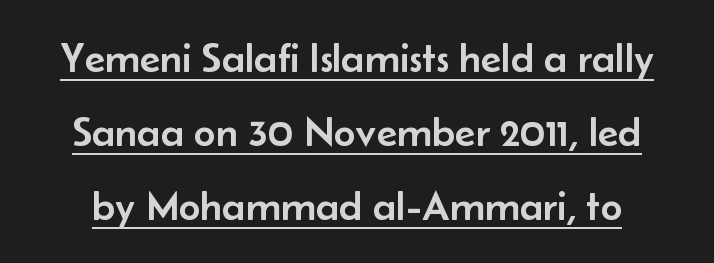
The image shows 42 px sans-serif type, upright; set line spacing 1.76x, normal letter spacing, underlined; low stroke contrast and a small x-height.
